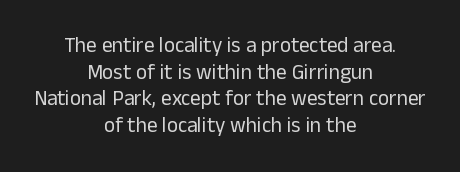
Q: Is the text bold? A: No.
Q: Is the text italic (slanted)? A: No, it is upright.
Q: Is the text underlined? A: No.
Q: How is the paragraph aligned? A: Centered.
Q: Is the spacing between letters normal or unusually wide? A: Normal.
Q: Is the spacing between lines tight, normal or loose? A: Normal.
